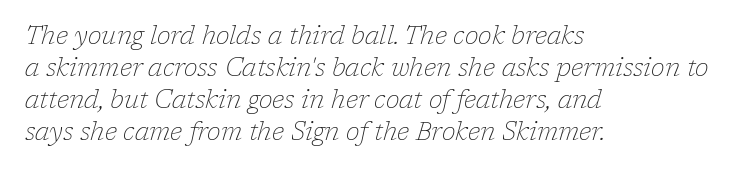
The image shows 25 px text type, italic (leaning right); set left-aligned, normal line spacing (1.28x), normal letter spacing, not underlined.
